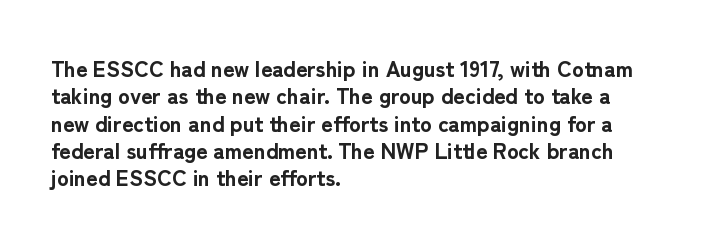
Q: Is the text bold? A: Yes.
Q: Is the text italic (slanted)? A: No, it is upright.
Q: Is the text underlined? A: No.
Q: How is the paragraph aligned? A: Left-aligned.
Q: Is the spacing between letters normal or unusually wide? A: Normal.
